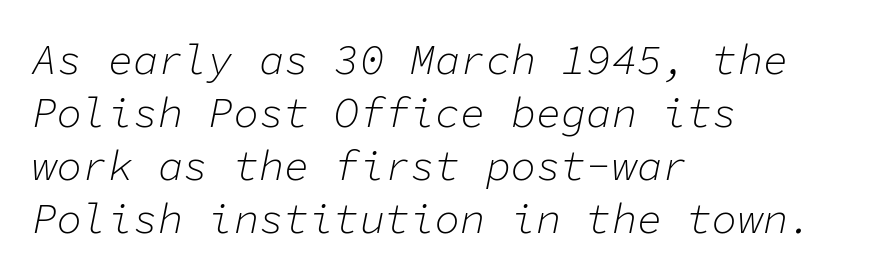
The image shows 42 px light type, italic (leaning right), monospaced; set left-aligned, normal line spacing (1.26x), normal letter spacing, not underlined; low stroke contrast and a medium x-height.
